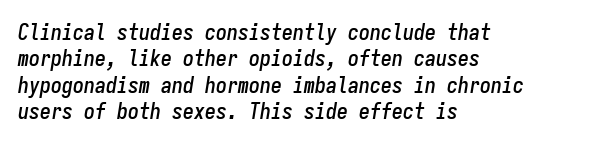
{"italic": "yes", "lean": "right", "slant_degrees": 9, "underline": "no", "align": "left", "line_spacing_ratio": 1.2, "letter_spacing": "normal", "letter_spacing_em": 0.0, "glyph_px": 22}
